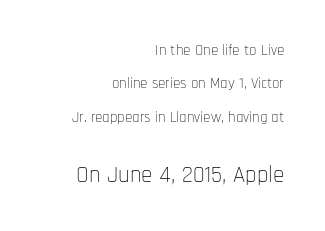
Q: Is the text bold? A: No.
Q: Is the text italic (slanted)? A: No, it is upright.
Q: Is the text underlined? A: No.
Q: How is the paragraph aligned? A: Right-aligned.
Q: Is the spacing between letters normal or unusually wide? A: Normal.
Q: Is the spacing between lines tight, normal or loose? A: Loose.
Q: Which block of text is set in a larger size, the first (top) or the second (bottom)? A: The second (bottom) one.
